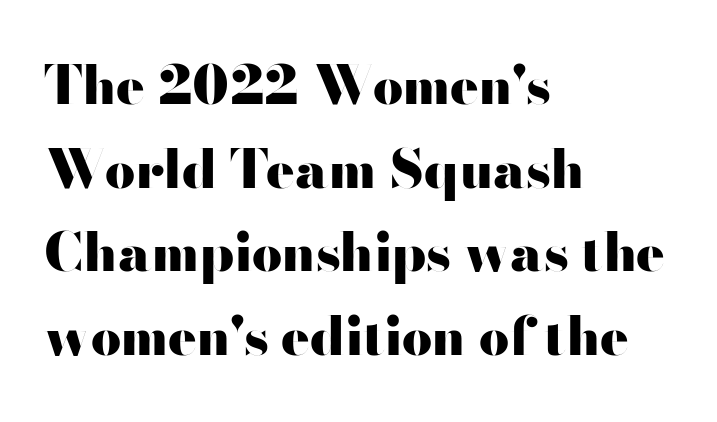
{"italic": "no", "bold": "yes", "weight": "heavy", "width": "wide", "stroke_contrast": "high", "x_height": "small", "monospaced": "no", "underline": "no", "align": "left", "line_spacing": "normal", "line_spacing_ratio": 1.58, "letter_spacing": "normal", "letter_spacing_em": 0.0, "glyph_px": 53}
